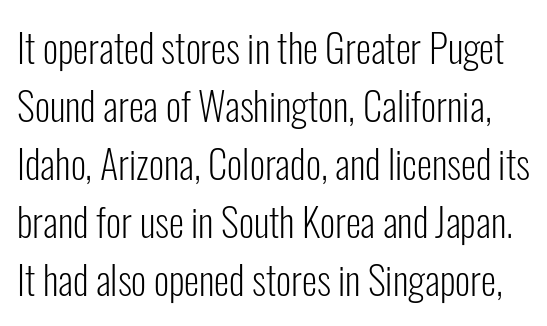
Q: Is the text bold? A: No.
Q: Is the text italic (slanted)? A: No, it is upright.
Q: Is the typeface a serif or a sans-serif typeface? A: Sans-serif.
Q: Is the text underlined? A: No.
Q: Is the spacing between letters normal or unusually wide? A: Normal.
Q: Is the spacing between lines tight, normal or loose? A: Normal.
Q: Width (condensed, normal, or wide)? A: Condensed.
Q: Stroke contrast? A: Low.
Q: x-height? A: Medium.
Q: Monospaced? A: No.
